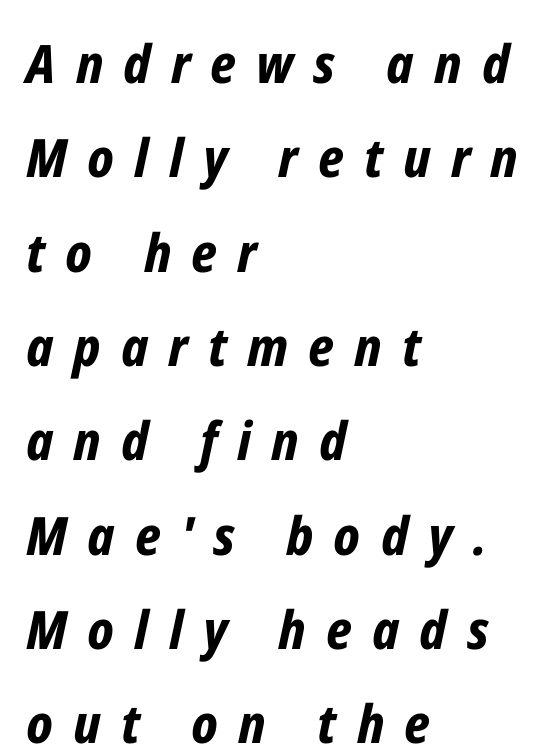
Q: Is the text bold? A: Yes.
Q: Is the text italic (slanted)? A: Yes, it leans right by about 12 degrees.
Q: Is the text underlined? A: No.
Q: How is the paragraph aligned? A: Left-aligned.
Q: Is the spacing between letters normal or unusually wide? A: Unusually wide.
Q: Width (condensed, normal, or wide)? A: Condensed.
Q: Stroke contrast? A: Low.
Q: x-height? A: Medium.
Q: Monospaced? A: No.
